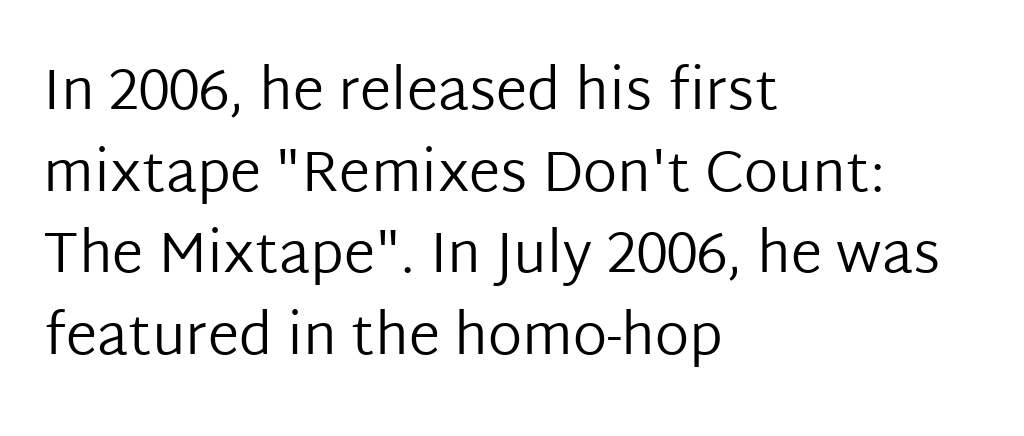
Q: Is the text bold? A: No.
Q: Is the text italic (slanted)? A: No, it is upright.
Q: Is the typeface a serif or a sans-serif typeface? A: Sans-serif.
Q: Is the text underlined? A: No.
Q: How is the paragraph aligned? A: Left-aligned.
Q: Is the spacing between letters normal or unusually wide? A: Normal.
Q: Is the spacing between lines tight, normal or loose? A: Normal.
Q: Width (condensed, normal, or wide)? A: Normal.
Q: Stroke contrast? A: Low.
Q: x-height? A: Medium.
Q: Monospaced? A: No.
